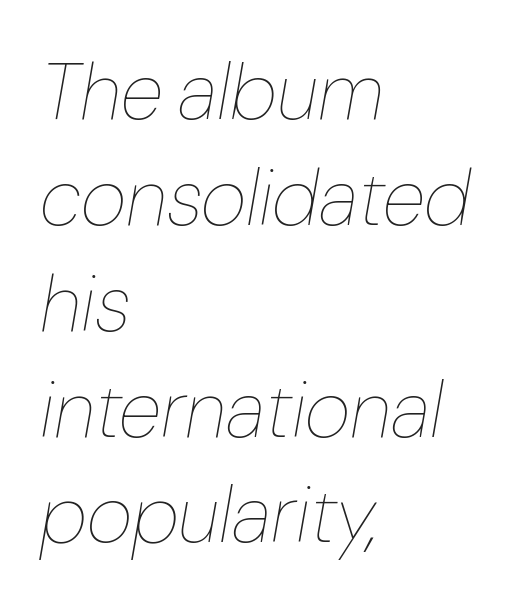
{"italic": "yes", "lean": "right", "slant_degrees": 10, "bold": "no", "weight": "thin", "width": "normal", "stroke_contrast": "low", "x_height": "medium", "monospaced": "no", "underline": "no", "align": "left", "line_spacing": "normal", "line_spacing_ratio": 1.34, "letter_spacing": "normal", "letter_spacing_em": 0.0, "glyph_px": 79}
